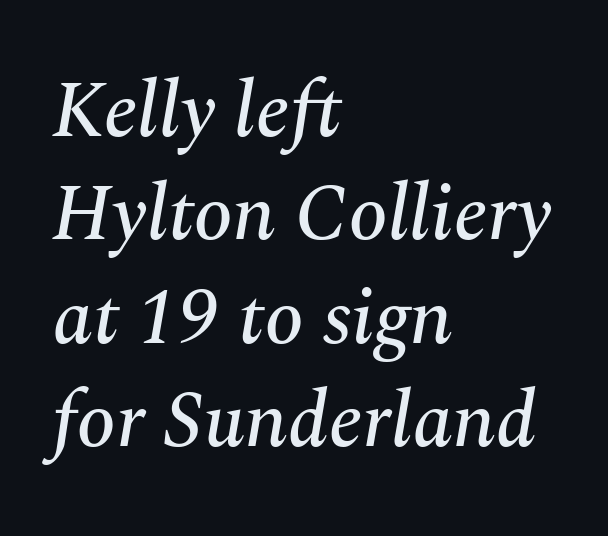
The image shows 79 px serif type, italic (leaning right); set left-aligned, normal line spacing (1.31x), normal letter spacing, not underlined; medium stroke contrast and a medium x-height.
